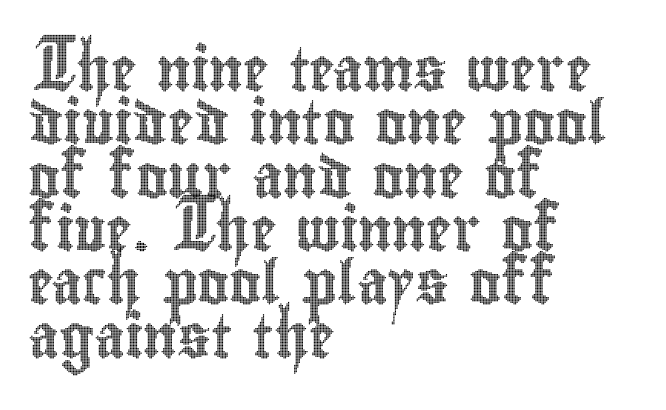
Unlike italic type, these characters show no tilt at all. A typesetter would call this zero additional tracking. Any mark beneath the type? The region is blank. Do the characters align in a grid? No, the font is proportional. The lines are quadded left.
